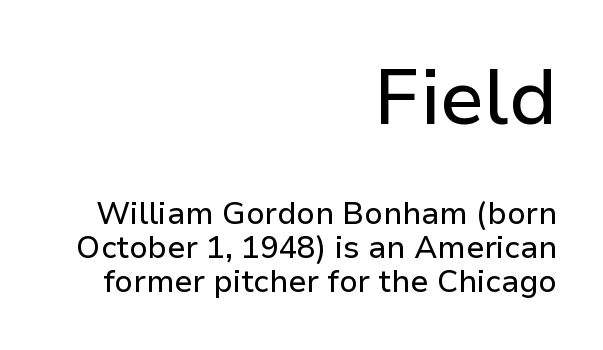
The image shows 77 px sans-serif type, upright; set right-aligned, tight line spacing (1.1x), normal letter spacing, not underlined; the first (top) block is 2.48x larger; low stroke contrast and a medium x-height.
